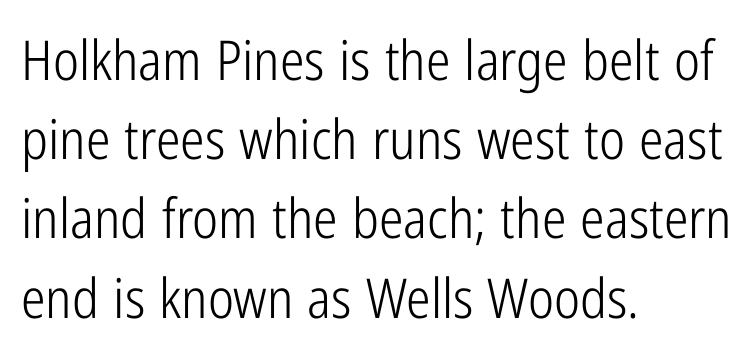
The image shows 55 px light, condensed sans-serif type, upright; set left-aligned, normal line spacing (1.44x), normal letter spacing, not underlined; low stroke contrast and a medium x-height.
